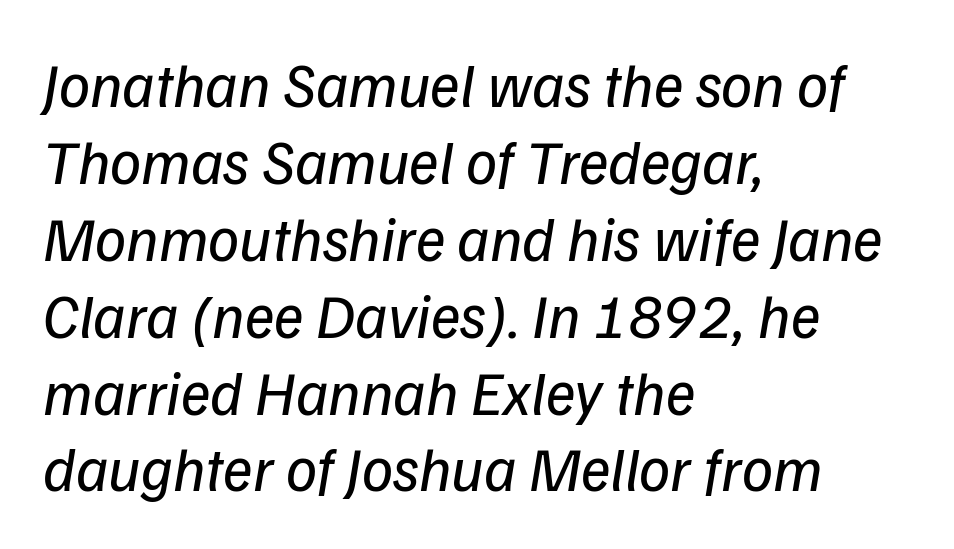
The image shows 62 px regular-weight sans-serif type; set left-aligned, line spacing 1.24x, normal letter spacing, not underlined; low stroke contrast and a medium x-height.
